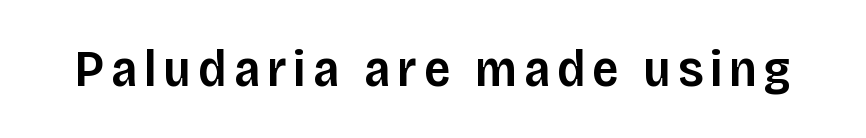
The image shows 52 px semibold sans-serif type, upright; set not underlined; low stroke contrast and a large x-height.
